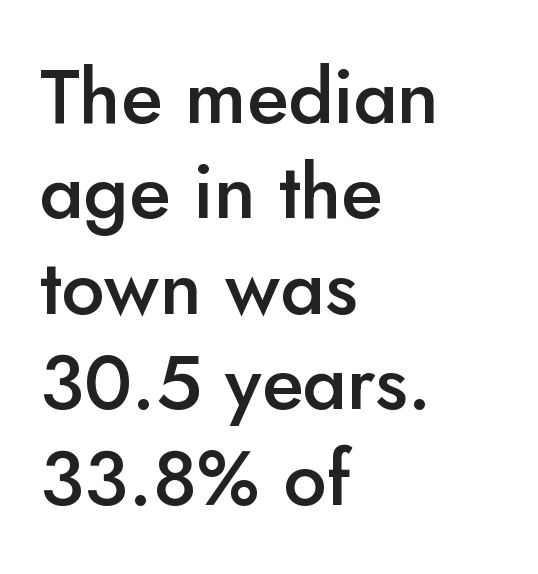
Q: Is the text bold? A: Semi-bold.
Q: Is the text italic (slanted)? A: No, it is upright.
Q: Is the typeface a serif or a sans-serif typeface? A: Sans-serif.
Q: Is the text underlined? A: No.
Q: How is the paragraph aligned? A: Left-aligned.
Q: Is the spacing between letters normal or unusually wide? A: Normal.
Q: Width (condensed, normal, or wide)? A: Normal.
Q: Stroke contrast? A: Low.
Q: x-height? A: Small.
Q: Monospaced? A: No.
